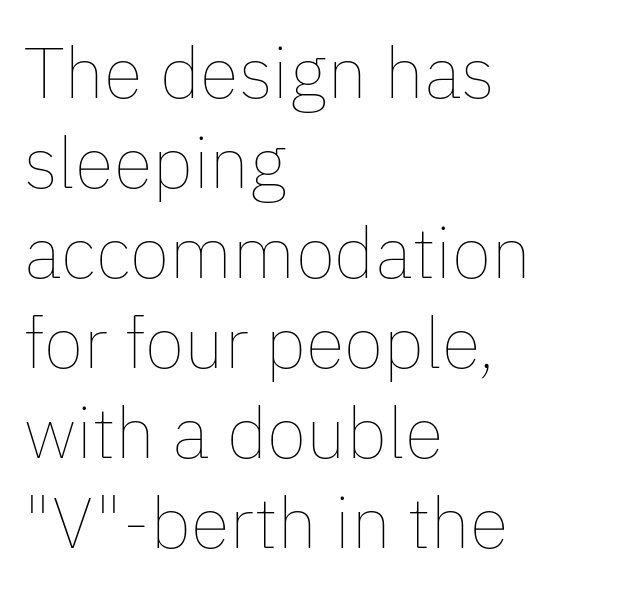
The typesetting does not lean heavy: it is not bold. Short note: letters normally spaced. Quick note: underline off. Honestly, the row spacing looks completely unremarkable. Is there any slant? The stems are plumb. Leftover space on each line is placed entirely after the last word.
